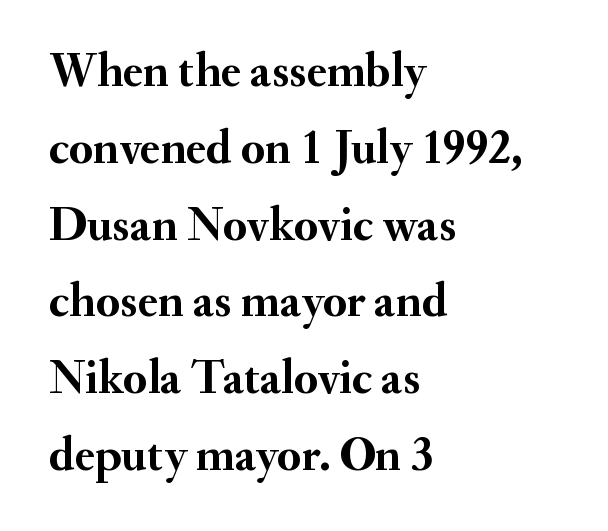
Unlike italic type, these characters show no tilt at all. A classic flush-left, rag-right setting is used for this passage. Leading matches the norm, producing a regular column. Observe the ordinary spacing: letters are neighbours, not strangers. Little horizontal feet cap the strokes, marking this as serif type.
